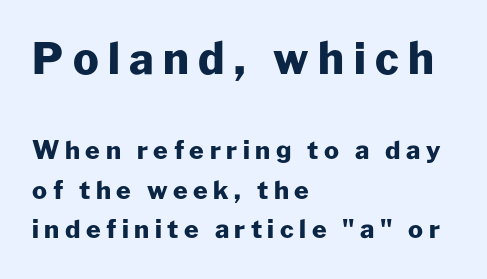
The image shows 43 px heavy sans-serif type, upright; set left-aligned, normal line spacing (1.58x), unusually wide letter spacing (+0.22 em), not underlined; the first (top) block is 1.72x larger; low stroke contrast and a medium x-height.
